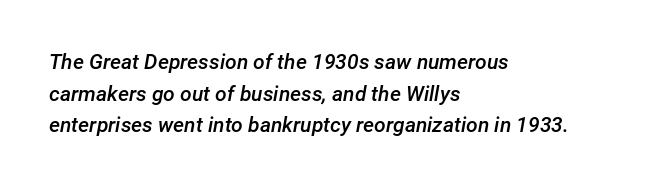
Q: Is the text bold? A: Semi-bold.
Q: Is the text italic (slanted)? A: Yes, it leans right by about 12 degrees.
Q: Is the text underlined? A: No.
Q: How is the paragraph aligned? A: Left-aligned.
Q: Is the spacing between letters normal or unusually wide? A: Normal.
Q: Is the spacing between lines tight, normal or loose? A: Normal.
